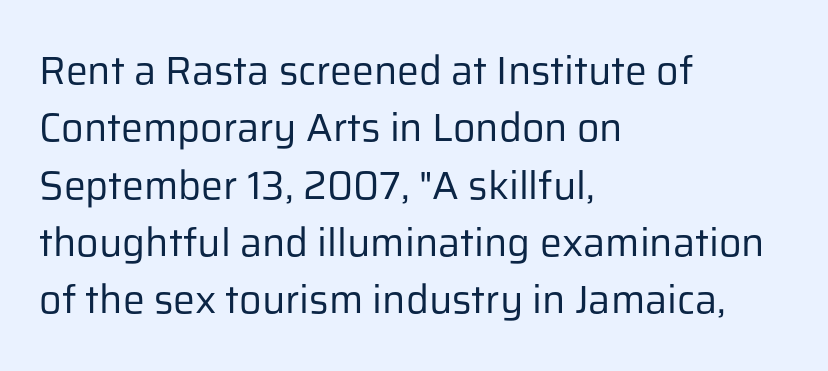
Q: Is the text bold? A: No.
Q: Is the text italic (slanted)? A: No, it is upright.
Q: Is the typeface a serif or a sans-serif typeface? A: Sans-serif.
Q: Is the text underlined? A: No.
Q: How is the paragraph aligned? A: Left-aligned.
Q: Is the spacing between letters normal or unusually wide? A: Normal.
Q: Is the spacing between lines tight, normal or loose? A: Normal.
Q: Width (condensed, normal, or wide)? A: Normal.
Q: Stroke contrast? A: Low.
Q: x-height? A: Medium.
Q: Monospaced? A: No.
